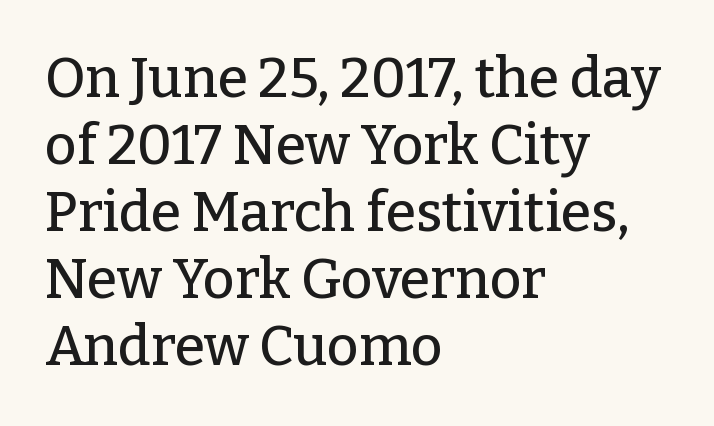
Q: Is the text italic (slanted)? A: No, it is upright.
Q: Is the typeface a serif or a sans-serif typeface? A: Serif.
Q: Is the text underlined? A: No.
Q: How is the paragraph aligned? A: Left-aligned.
Q: Is the spacing between letters normal or unusually wide? A: Normal.
Q: Width (condensed, normal, or wide)? A: Normal.
Q: Stroke contrast? A: Low.
Q: x-height? A: Medium.
Q: Monospaced? A: No.
